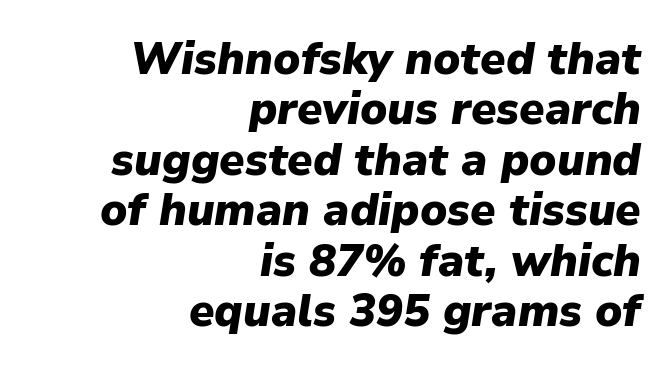
The image shows 45 px heavy type, italic (leaning right); set right-aligned, tight line spacing (1.12x), normal letter spacing, not underlined; low stroke contrast and a medium x-height.
